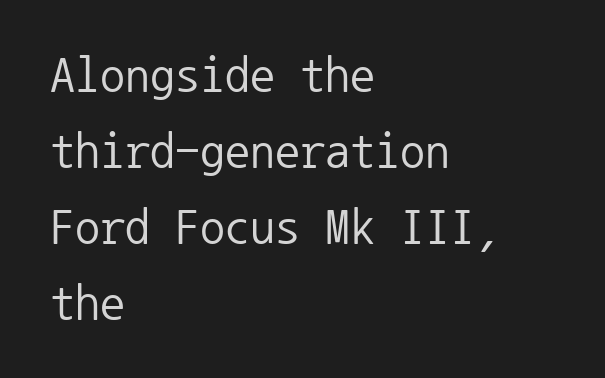
{"serif": "no", "italic": "no", "bold": "no", "weight": "regular", "width": "normal", "stroke_contrast": "low", "x_height": "medium", "monospaced": "yes", "underline": "no", "align": "left", "line_spacing": "normal", "line_spacing_ratio": 1.52, "letter_spacing": "normal", "letter_spacing_em": 0.0, "glyph_px": 50}
